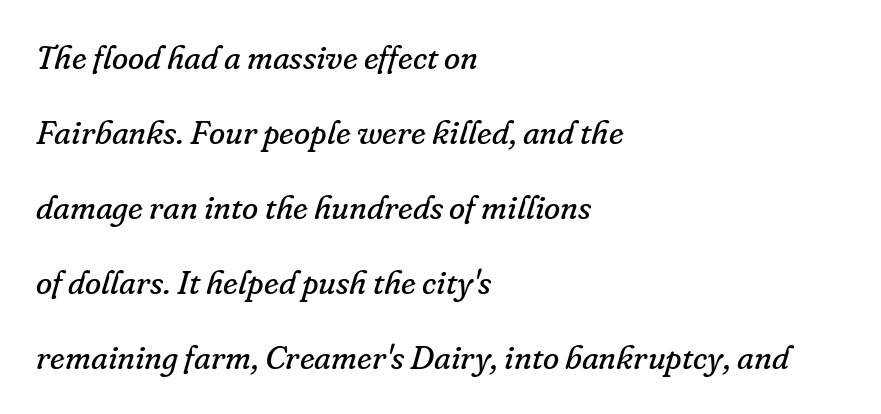
Line starts are locked; line ends wander. Each letter keeps its own natural width here, so spacing adapts to shape. The letterforms sit shoulder to shoulder at normal distance. The space between consecutive lines is lavish. Stems and bowls with no extra thickness — not bold. If you drew a line through each stem, it would be angled.
